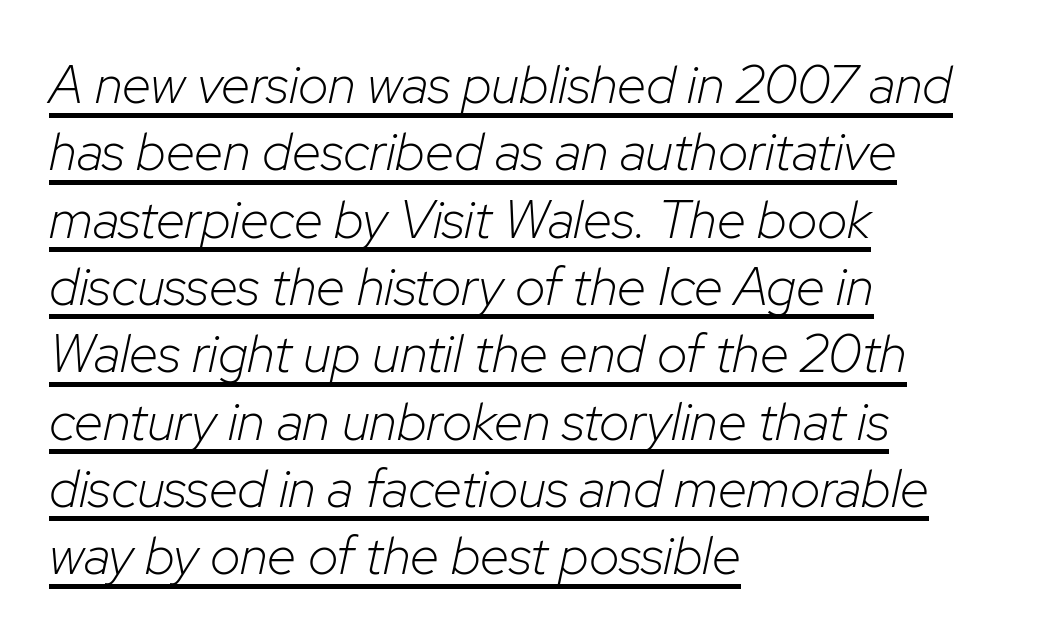
Q: Is the text bold? A: No.
Q: Is the text italic (slanted)? A: Yes, it leans right by about 12 degrees.
Q: Is the text underlined? A: Yes.
Q: How is the paragraph aligned? A: Left-aligned.
Q: Is the spacing between letters normal or unusually wide? A: Normal.
Q: Is the spacing between lines tight, normal or loose? A: Normal.
Q: Width (condensed, normal, or wide)? A: Normal.
Q: Stroke contrast? A: Low.
Q: x-height? A: Medium.
Q: Monospaced? A: No.
